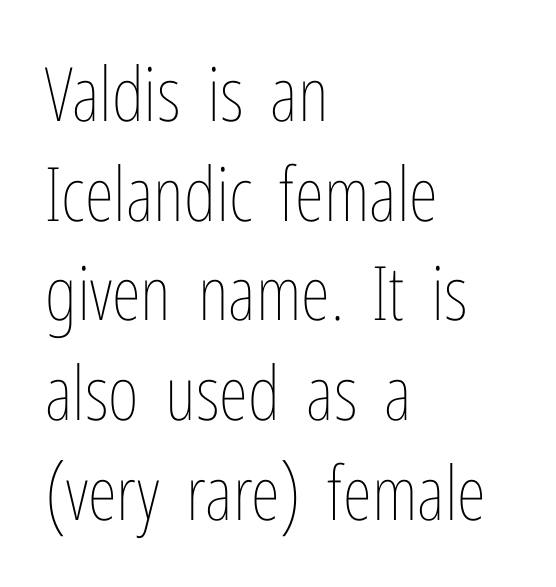
Q: Is the text bold? A: No.
Q: Is the text italic (slanted)? A: No, it is upright.
Q: Is the text underlined? A: No.
Q: How is the paragraph aligned? A: Left-aligned.
Q: Is the spacing between letters normal or unusually wide? A: Normal.
Q: Is the spacing between lines tight, normal or loose? A: Normal.
Q: Width (condensed, normal, or wide)? A: Condensed.
Q: Stroke contrast? A: Low.
Q: x-height? A: Medium.
Q: Monospaced? A: No.
